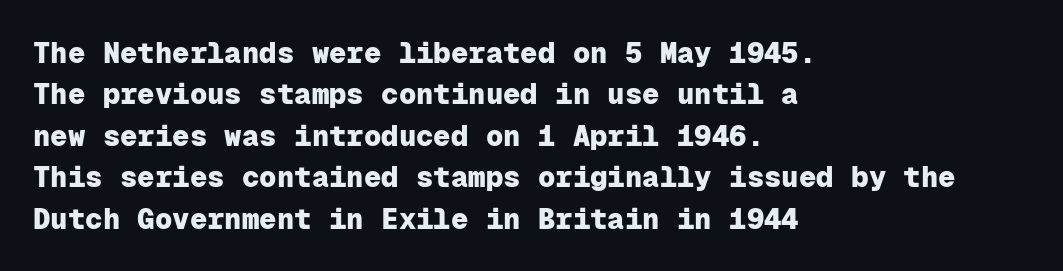
Q: Is the text bold? A: Yes.
Q: Is the text italic (slanted)? A: No, it is upright.
Q: Is the typeface a serif or a sans-serif typeface? A: Sans-serif.
Q: Is the text underlined? A: No.
Q: How is the paragraph aligned? A: Left-aligned.
Q: Is the spacing between letters normal or unusually wide? A: Normal.
Q: Is the spacing between lines tight, normal or loose? A: Normal.
Q: Width (condensed, normal, or wide)? A: Normal.
Q: Stroke contrast? A: Low.
Q: x-height? A: Medium.
Q: Monospaced? A: Yes.
